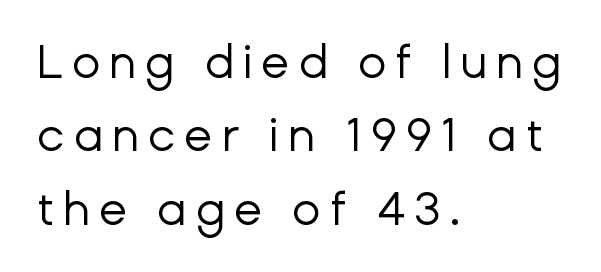
{"serif": "no", "italic": "no", "bold": "no", "weight": "regular", "width": "normal", "stroke_contrast": "low", "x_height": "medium", "monospaced": "no", "underline": "no", "align": "left", "line_spacing": "normal", "line_spacing_ratio": 1.56, "glyph_px": 47}
